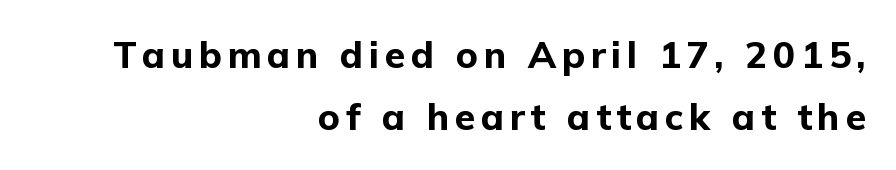
Q: Is the text bold? A: Yes.
Q: Is the text italic (slanted)? A: No, it is upright.
Q: Is the typeface a serif or a sans-serif typeface? A: Sans-serif.
Q: Is the text underlined? A: No.
Q: How is the paragraph aligned? A: Right-aligned.
Q: Is the spacing between lines tight, normal or loose? A: Normal.
Q: Width (condensed, normal, or wide)? A: Normal.
Q: Stroke contrast? A: Low.
Q: x-height? A: Medium.
Q: Monospaced? A: No.
